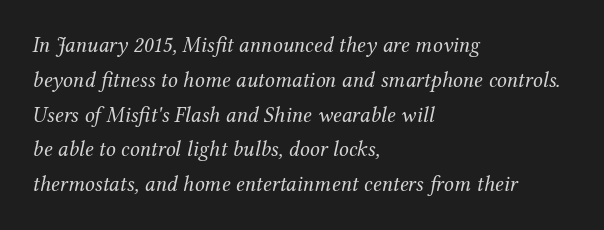
Q: Is the text bold? A: No.
Q: Is the text italic (slanted)? A: Yes, it leans right by about 12 degrees.
Q: Is the text underlined? A: No.
Q: How is the paragraph aligned? A: Left-aligned.
Q: Is the spacing between letters normal or unusually wide? A: Normal.
Q: Is the spacing between lines tight, normal or loose? A: Normal.
